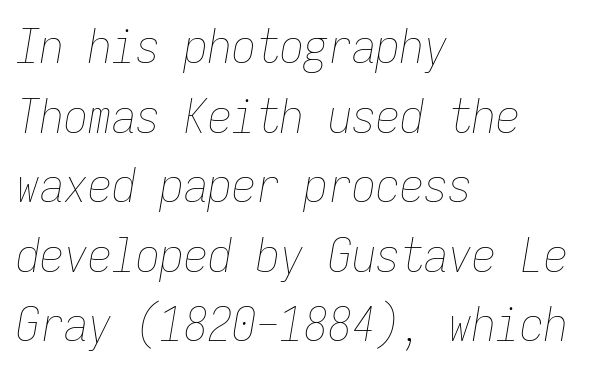
Q: Is the text bold? A: No.
Q: Is the text italic (slanted)? A: Yes, it leans right by about 9 degrees.
Q: Is the text underlined? A: No.
Q: How is the paragraph aligned? A: Left-aligned.
Q: Is the spacing between letters normal or unusually wide? A: Normal.
Q: Is the spacing between lines tight, normal or loose? A: Normal.
Q: Width (condensed, normal, or wide)? A: Condensed.
Q: Stroke contrast? A: Low.
Q: x-height? A: Medium.
Q: Monospaced? A: Yes.
